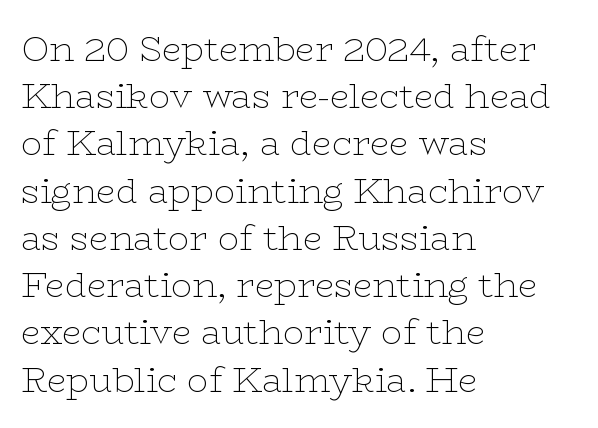
{"serif": "yes", "italic": "no", "bold": "no", "weight": "thin", "width": "wide", "stroke_contrast": "low", "x_height": "medium", "monospaced": "no", "underline": "no", "align": "left", "line_spacing": "normal", "line_spacing_ratio": 1.35, "letter_spacing": "normal", "letter_spacing_em": 0.0, "glyph_px": 35}
